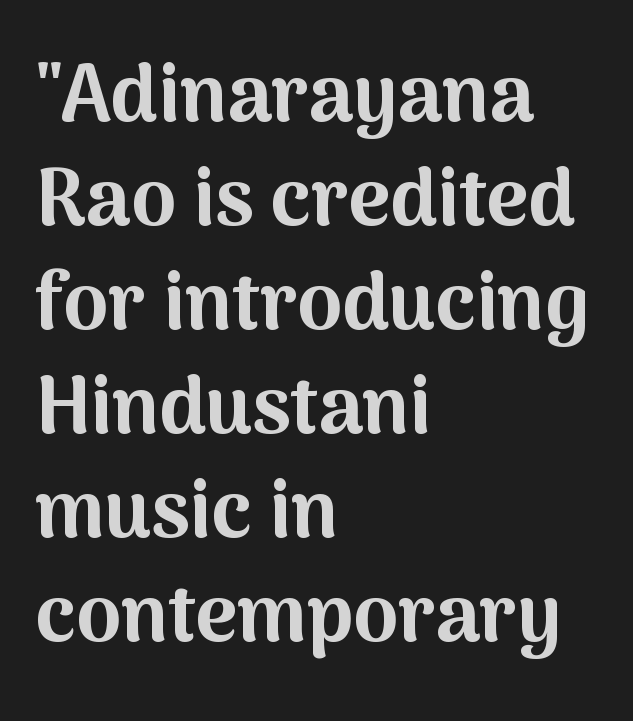
The image shows 80 px bold sans-serif type, upright; set left-aligned, normal line spacing (1.3x), normal letter spacing, not underlined; medium stroke contrast and a medium x-height.
